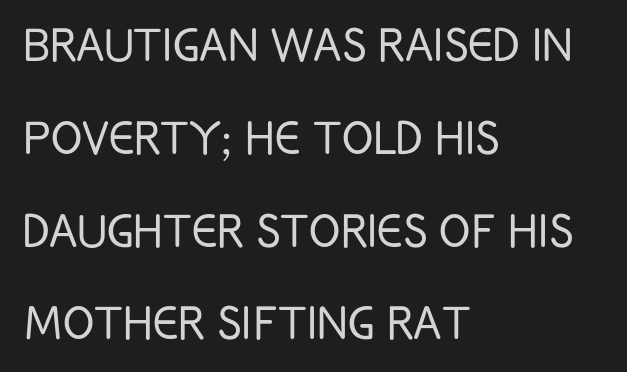
Q: Is the text bold? A: No.
Q: Is the text italic (slanted)? A: No, it is upright.
Q: Is the typeface a serif or a sans-serif typeface? A: Sans-serif.
Q: Is the text underlined? A: No.
Q: How is the paragraph aligned? A: Left-aligned.
Q: Is the spacing between letters normal or unusually wide? A: Normal.
Q: Is the spacing between lines tight, normal or loose? A: Normal.
Q: Width (condensed, normal, or wide)? A: Condensed.
Q: Stroke contrast? A: Low.
Q: x-height? A: Large.
Q: Monospaced? A: No.
